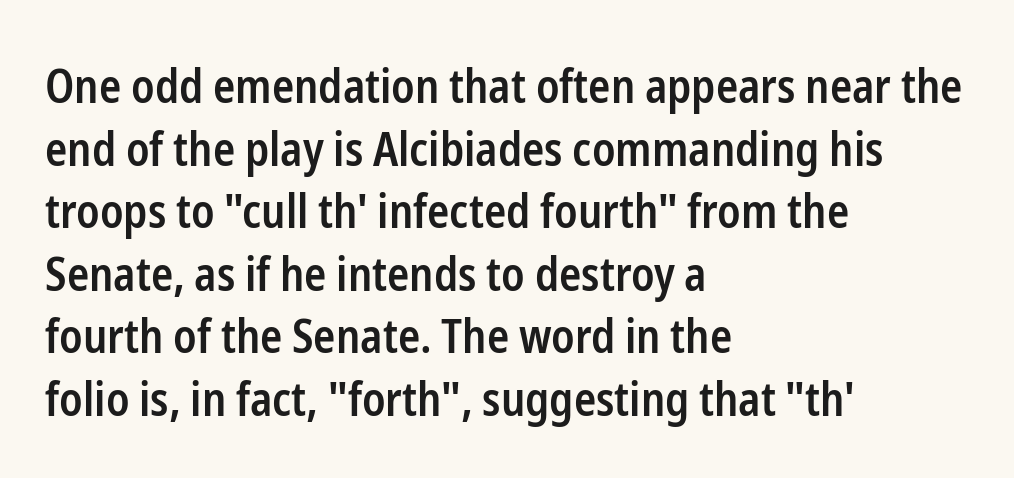
Q: Is the text bold? A: Semi-bold.
Q: Is the text italic (slanted)? A: No, it is upright.
Q: Is the typeface a serif or a sans-serif typeface? A: Sans-serif.
Q: Is the text underlined? A: No.
Q: How is the paragraph aligned? A: Left-aligned.
Q: Is the spacing between letters normal or unusually wide? A: Normal.
Q: Is the spacing between lines tight, normal or loose? A: Normal.
Q: Width (condensed, normal, or wide)? A: Condensed.
Q: Stroke contrast? A: Low.
Q: x-height? A: Medium.
Q: Monospaced? A: No.
